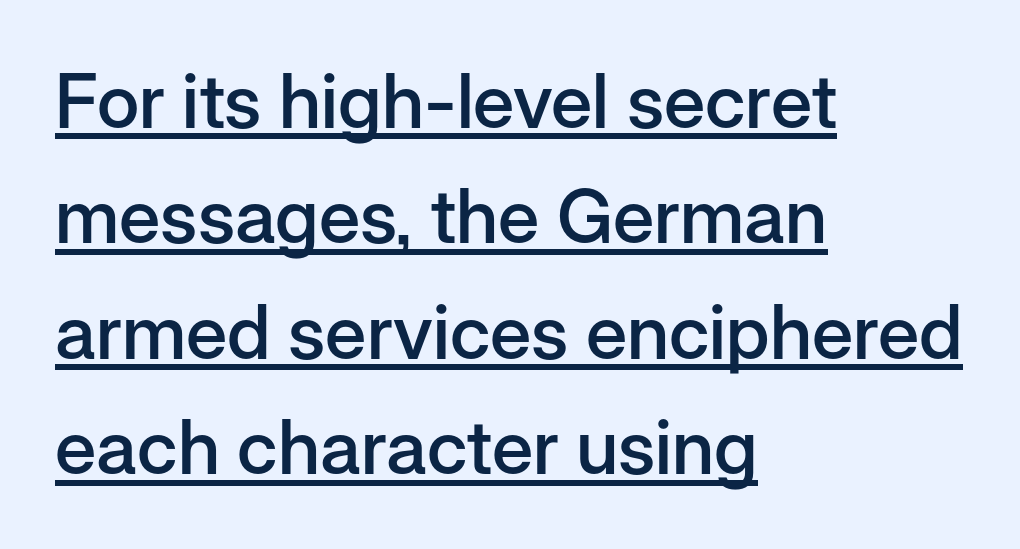
The image shows 75 px semibold sans-serif type, upright; set left-aligned, normal line spacing (1.54x), normal letter spacing, underlined; low stroke contrast and a medium x-height.
